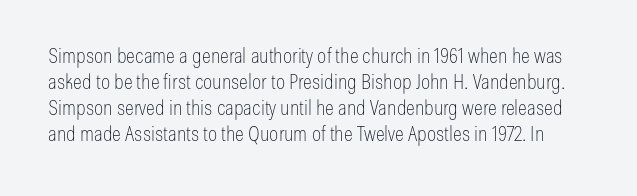
The image shows 21 px text type, upright; set line spacing 1.24x, normal letter spacing, not underlined.
